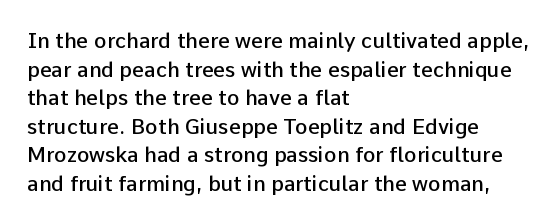
This sample uses an upright cut, with every glyph sitting square on the baseline. Moderately thickened strokes mark this as semibold type. Short note: letters normally spaced. A typesetter would call this leading conventional body-copy spacing. Just letters on the line, the space beneath them empty. Casual observation: everything's shoved over to the left.
